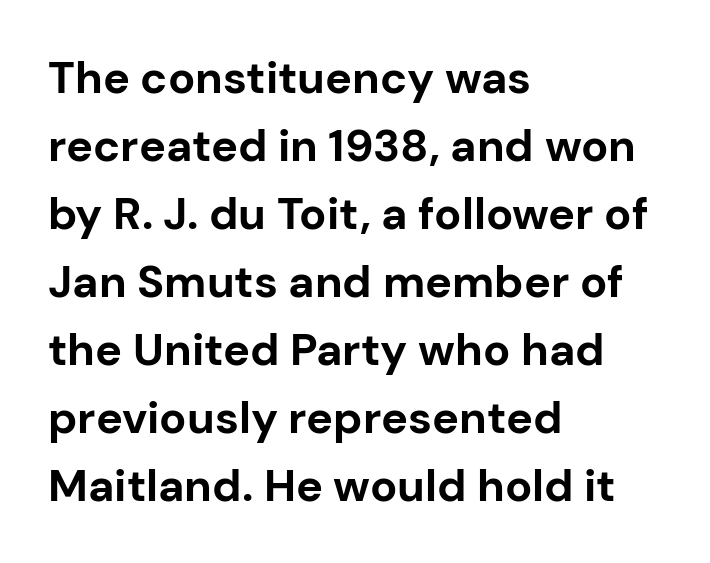
The image shows 45 px bold sans-serif type, upright; set left-aligned, normal line spacing (1.51x), normal letter spacing, not underlined; low stroke contrast and a medium x-height.
